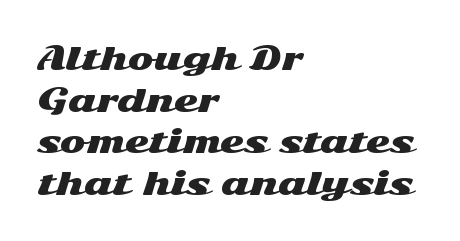
{"serif": "no", "width": "wide", "stroke_contrast": "medium", "x_height": "medium", "monospaced": "no", "underline": "no", "align": "left", "line_spacing": "normal", "line_spacing_ratio": 1.34, "letter_spacing": "normal", "letter_spacing_em": 0.0, "glyph_px": 31}
